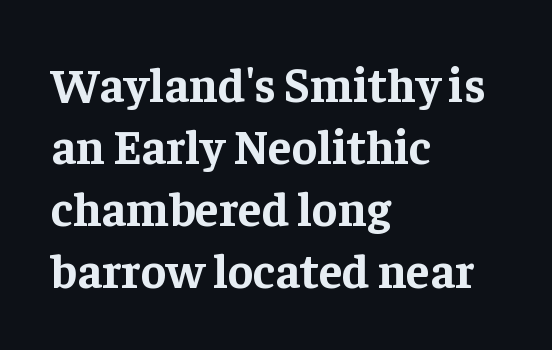
Q: Is the text bold? A: Yes.
Q: Is the text italic (slanted)? A: No, it is upright.
Q: Is the typeface a serif or a sans-serif typeface? A: Serif.
Q: Is the text underlined? A: No.
Q: How is the paragraph aligned? A: Left-aligned.
Q: Is the spacing between letters normal or unusually wide? A: Normal.
Q: Is the spacing between lines tight, normal or loose? A: Normal.
Q: Width (condensed, normal, or wide)? A: Normal.
Q: Stroke contrast? A: Low.
Q: x-height? A: Medium.
Q: Monospaced? A: No.
